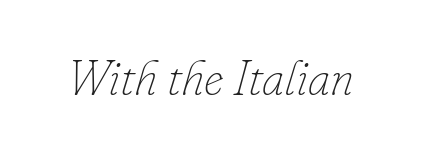
The image shows 49 px thin type, italic (leaning right); set normal letter spacing, not underlined; low stroke contrast and a small x-height.
